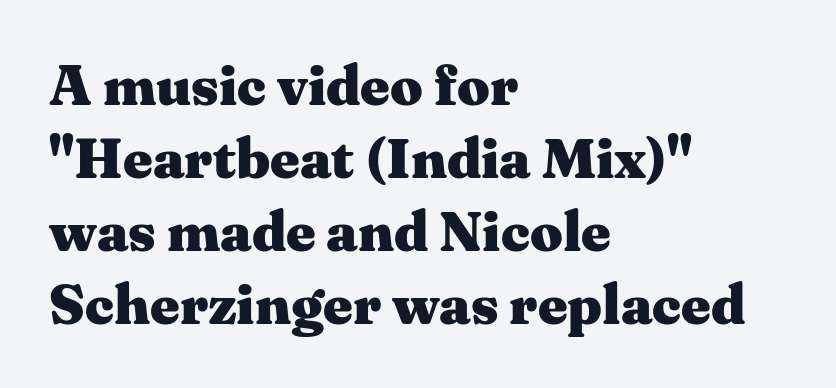
Posture: upright roman. The letterforms sit shoulder to shoulder at normal distance. Any mark beneath the type? The region is blank. This sample has the flowing, uneven cadence of proportional lettering. All the whitespace from short lines collects on the right. Are there feet on the stems? There are — it's a serif.
